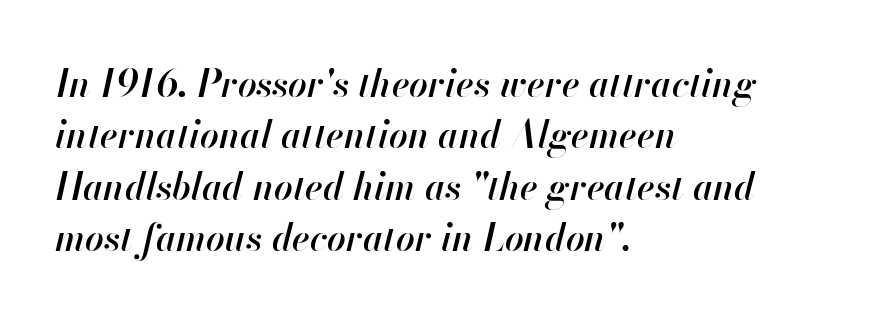
A normal amount of white space separates one row of letters from the next. The baseline area is clear. Here the designer chose a conventional face with non-uniform glyph widths. Caption: semibold face, moderately heavy strokes. Where is the straight margin? On the left. Does the lettering tilt? It does — this is italic.
